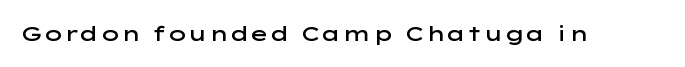
{"italic": "no", "bold": "semi", "underline": "no", "letter_spacing": "normal", "letter_spacing_em": 0.0, "glyph_px": 21}
